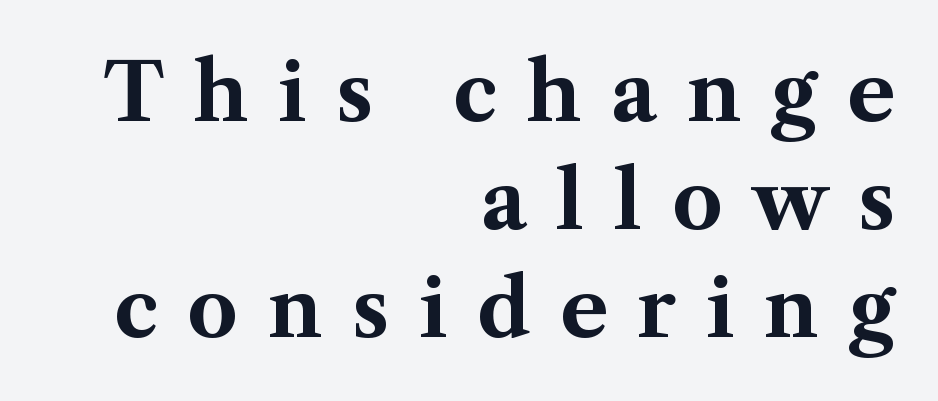
The image shows 80 px bold serif type, upright; set right-aligned, normal line spacing (1.35x), unusually wide letter spacing (+0.37 em), not underlined; medium stroke contrast and a medium x-height.
